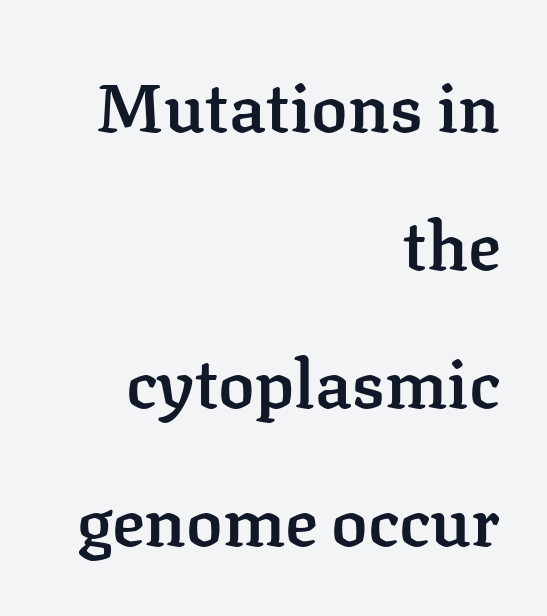
Line ends are locked; line starts wander. In terms of leading, this rendering errs on the spacious side. Any mark beneath the type? The region is blank. A typesetter would label this face a serif. Does the lettering tilt? It doesn't — this is upright. Proportional: the letters do not fall into vertical columns.
